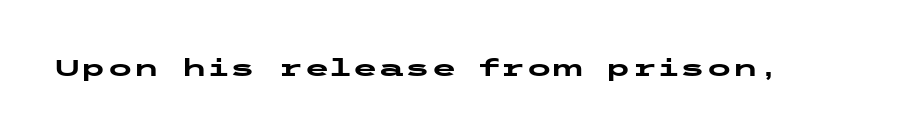
The image shows 24 px bold type, upright; set normal letter spacing, not underlined.
